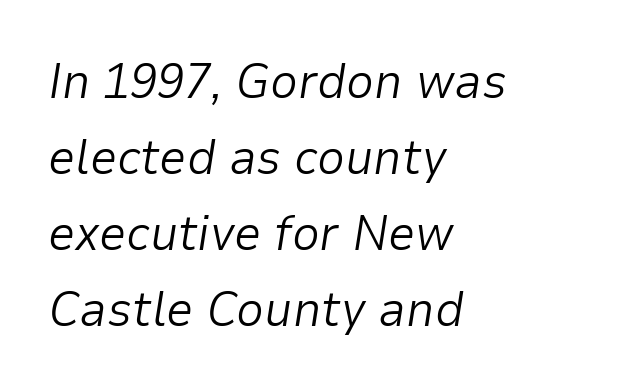
Character widths vary here, with narrow letters taking less room than wide ones. Is there much room between lines? A standard amount, neither cramped nor airy. Looking at the ascenders, they clearly lean. Each row of text sits above clean, open space. There is no visible air inserted between adjacent glyphs. This reads as an unemphasized weight, regular at the heaviest.
